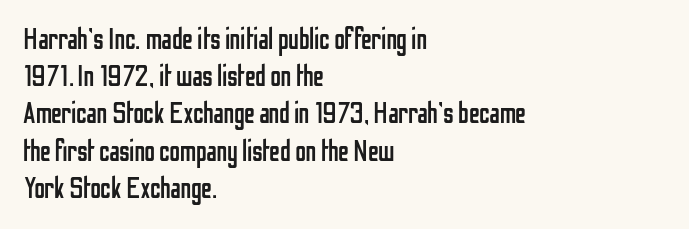
Q: Is the text bold? A: No.
Q: Is the text italic (slanted)? A: No, it is upright.
Q: Is the typeface a serif or a sans-serif typeface? A: Sans-serif.
Q: Is the text underlined? A: No.
Q: How is the paragraph aligned? A: Left-aligned.
Q: Is the spacing between letters normal or unusually wide? A: Normal.
Q: Width (condensed, normal, or wide)? A: Condensed.
Q: Stroke contrast? A: Low.
Q: x-height? A: Medium.
Q: Monospaced? A: No.
